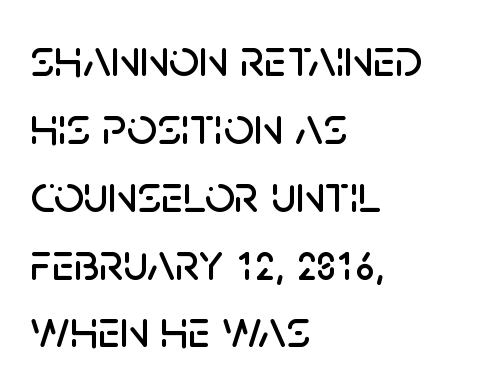
Line beginnings align vertically; line endings do not. You could not count columns in this text — the font is proportionally spaced. Rows of type keep a routine distance in the vertical direction. Posture: straight, roman, zero tilt. The characters display no serif detailing; their extremities are plain.
